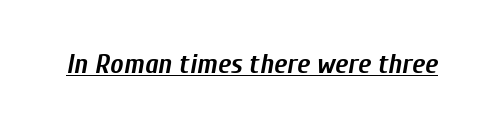
A typesetter would call this proportional, since set widths differ per character. You can tell it's italic because the verticals aren't actually vertical. These lines carry a lot of weight — the face is fully bold. Nothing unusual about the tracking: characters are spaced as the font intends. Check the space under the baseline: a stroke is drawn there.
